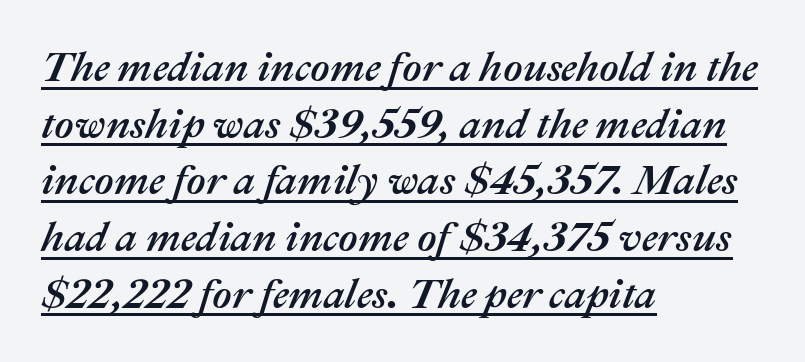
Q: Is the text italic (slanted)? A: Yes, it leans right by about 22 degrees.
Q: Is the text underlined? A: Yes.
Q: How is the paragraph aligned? A: Left-aligned.
Q: Is the spacing between letters normal or unusually wide? A: Normal.
Q: Is the spacing between lines tight, normal or loose? A: Normal.
Q: Width (condensed, normal, or wide)? A: Normal.
Q: Stroke contrast? A: Medium.
Q: x-height? A: Medium.
Q: Monospaced? A: No.
